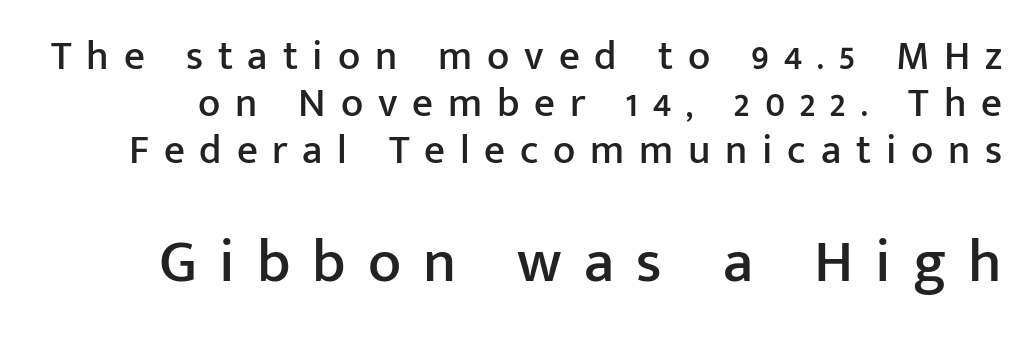
The image shows 61 px sans-serif type, upright; set tight line spacing (1.15x), unusually wide letter spacing (+0.36 em), not underlined; the second (bottom) block is 1.49x larger; low stroke contrast and a medium x-height.
